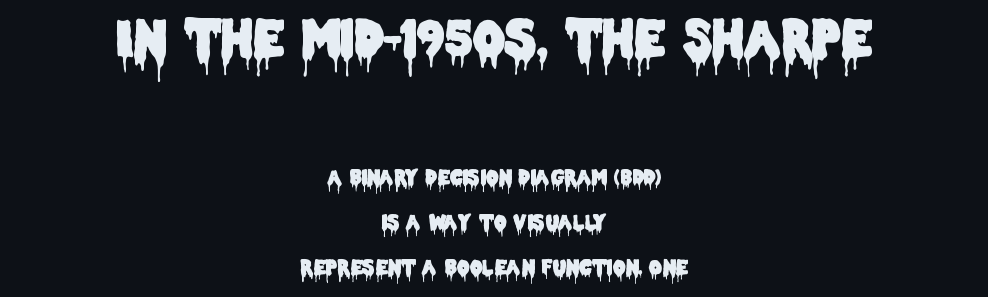
Students, note that the glyphs here touch the page at normal intervals. Quick note: underline off. Designer's note — italics off, roman on. Stroke terminals: plain, sans-serif. Bigger letters appear in the top chunk; the bottom chunk is reduced. Spacing verdict: proportional, widths tailored to each character.
